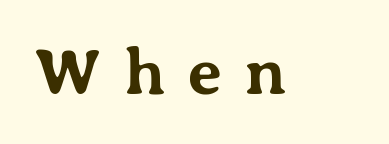
Q: Is the text bold? A: Yes.
Q: Is the text italic (slanted)? A: No, it is upright.
Q: Is the typeface a serif or a sans-serif typeface? A: Serif.
Q: Is the text underlined? A: No.
Q: Is the spacing between letters normal or unusually wide? A: Unusually wide.
Q: Width (condensed, normal, or wide)? A: Normal.
Q: Stroke contrast? A: Medium.
Q: x-height? A: Medium.
Q: Monospaced? A: No.
